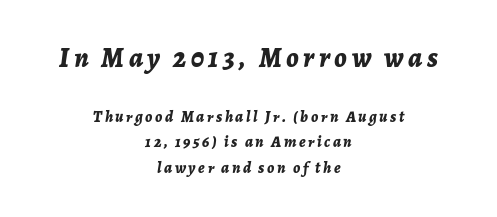
Q: Is the text bold? A: Yes.
Q: Is the text italic (slanted)? A: Yes, it leans right by about 7 degrees.
Q: Is the text underlined? A: No.
Q: How is the paragraph aligned? A: Centered.
Q: Is the spacing between lines tight, normal or loose? A: Normal.
Q: Which block of text is set in a larger size, the first (top) or the second (bottom)? A: The first (top) one.
Q: Width (condensed, normal, or wide)? A: Normal.
Q: Stroke contrast? A: Low.
Q: x-height? A: Medium.
Q: Monospaced? A: No.
